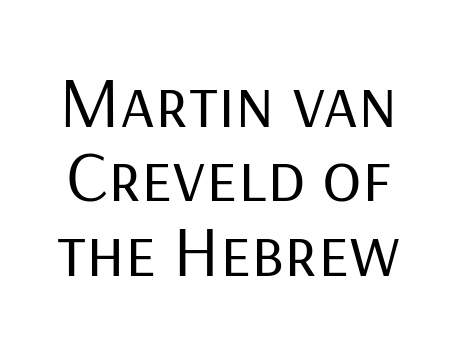
Q: Is the text bold? A: No.
Q: Is the text italic (slanted)? A: No, it is upright.
Q: Is the typeface a serif or a sans-serif typeface? A: Sans-serif.
Q: Is the text underlined? A: No.
Q: Is the spacing between letters normal or unusually wide? A: Normal.
Q: Is the spacing between lines tight, normal or loose? A: Tight.
Q: Width (condensed, normal, or wide)? A: Normal.
Q: Stroke contrast? A: Low.
Q: x-height? A: Medium.
Q: Monospaced? A: No.
